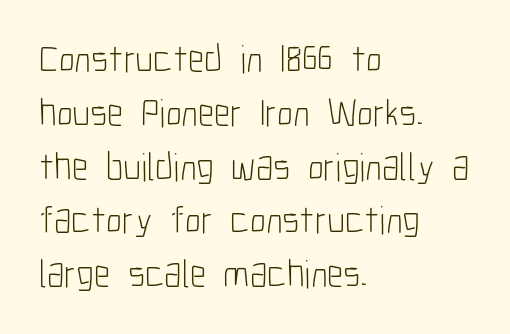
{"serif": "no", "italic": "no", "bold": "no", "weight": "light", "width": "condensed", "stroke_contrast": "low", "x_height": "medium", "monospaced": "no", "underline": "no", "align": "left", "line_spacing": "normal", "line_spacing_ratio": 1.38, "letter_spacing": "normal", "letter_spacing_em": 0.0, "glyph_px": 39}
